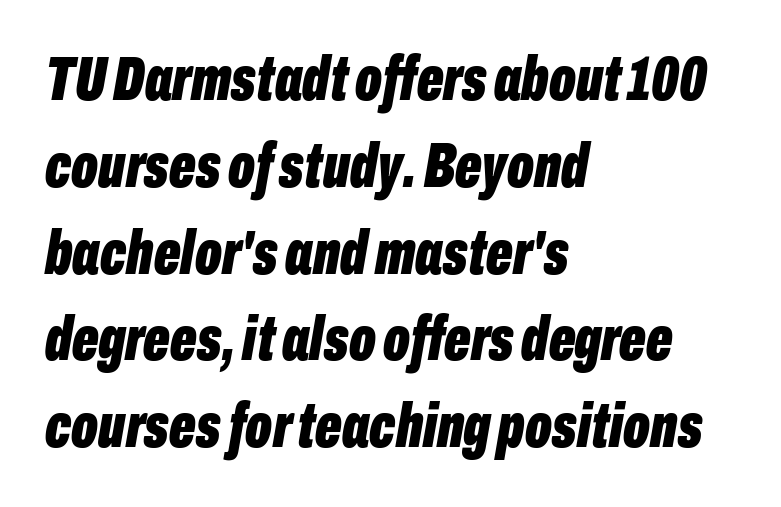
{"italic": "yes", "lean": "right", "slant_degrees": 10, "bold": "yes", "weight": "bold", "width": "condensed", "stroke_contrast": "low", "x_height": "medium", "monospaced": "no", "underline": "no", "align": "left", "line_spacing": "normal", "line_spacing_ratio": 1.4, "letter_spacing": "normal", "letter_spacing_em": 0.0, "glyph_px": 62}
